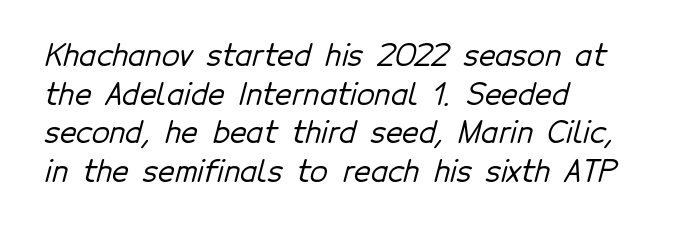
Honestly, the row spacing looks completely unremarkable. Compared with a centered layout, this one pins lines to the left instead. Has an underline been added? It has not. Note the varied advance widths — an 'i' is clearly narrower than an 'm'. Caption: standard tracking, unaltered.
